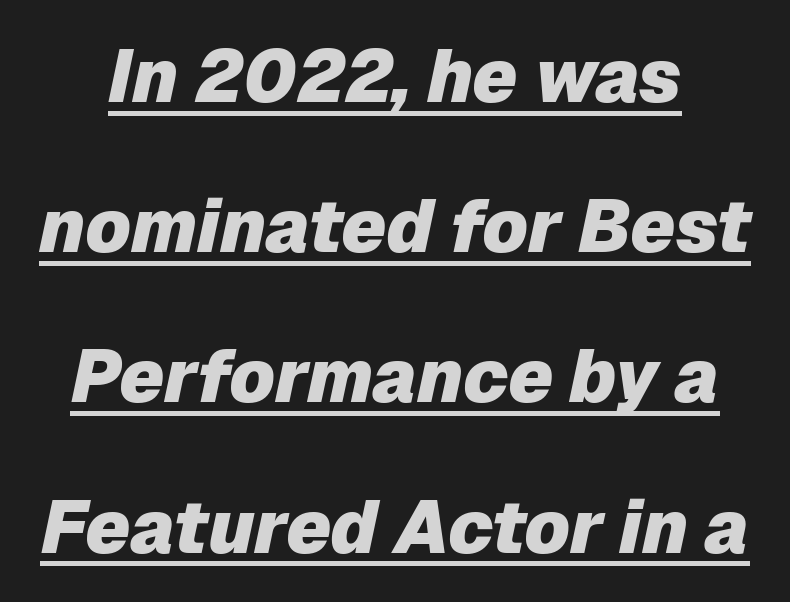
The lettering tilts uniformly, giving the passage an italic look. Line spacing here is loose. Students, note that the glyphs here touch the page at normal intervals. Each line of the rendering has a horizontal stroke beneath the glyphs. Heft: maximum for text — a bold.
